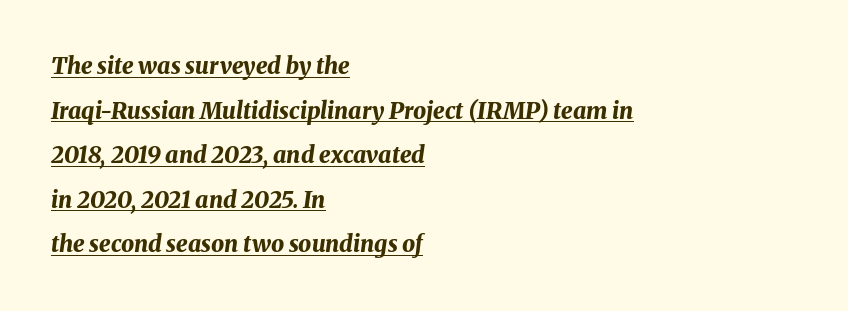
The image shows 23 px bold type, italic (leaning right); set left-aligned, loose line spacing (1.94x), normal letter spacing, underlined.
